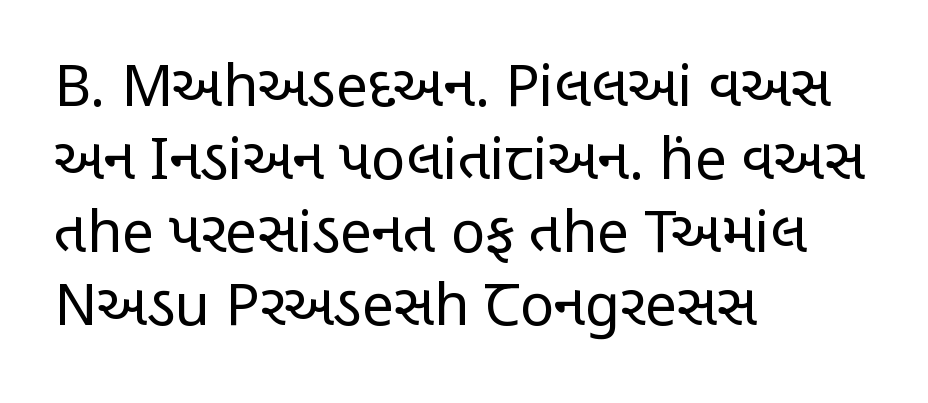
The image shows 57 px regular-weight, condensed sans-serif type, upright; set left-aligned, normal line spacing (1.28x), normal letter spacing, not underlined; low stroke contrast and a large x-height.
